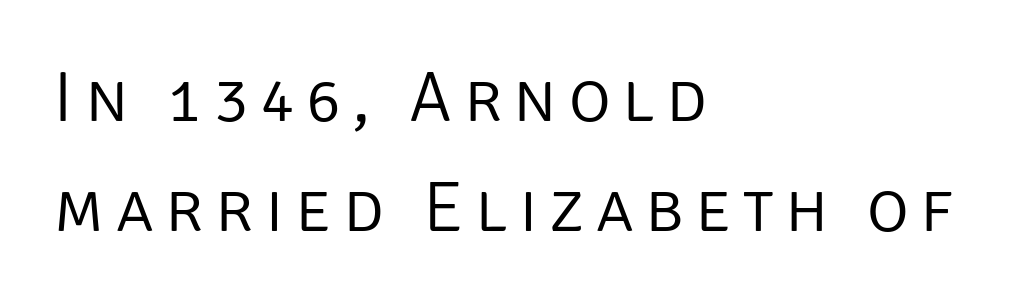
Q: Is the text bold? A: No.
Q: Is the text italic (slanted)? A: No, it is upright.
Q: Is the typeface a serif or a sans-serif typeface? A: Sans-serif.
Q: Is the text underlined? A: No.
Q: How is the paragraph aligned? A: Left-aligned.
Q: Is the spacing between lines tight, normal or loose? A: Normal.
Q: Width (condensed, normal, or wide)? A: Normal.
Q: Stroke contrast? A: Low.
Q: x-height? A: Large.
Q: Monospaced? A: No.
